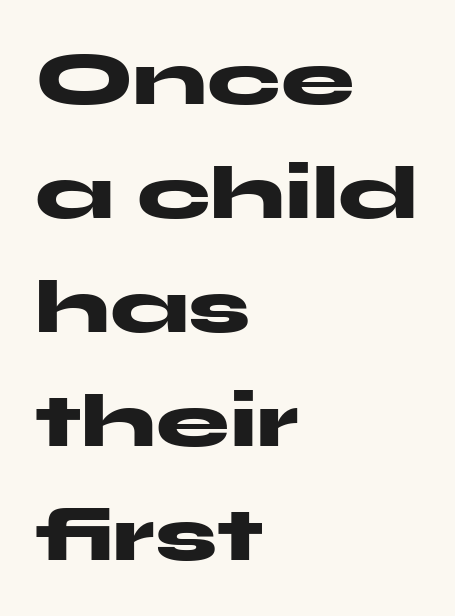
Q: Is the text bold? A: Yes.
Q: Is the text italic (slanted)? A: No, it is upright.
Q: Is the typeface a serif or a sans-serif typeface? A: Sans-serif.
Q: Is the text underlined? A: No.
Q: How is the paragraph aligned? A: Left-aligned.
Q: Is the spacing between letters normal or unusually wide? A: Normal.
Q: Is the spacing between lines tight, normal or loose? A: Normal.
Q: Width (condensed, normal, or wide)? A: Wide.
Q: Stroke contrast? A: Medium.
Q: x-height? A: Medium.
Q: Monospaced? A: No.
